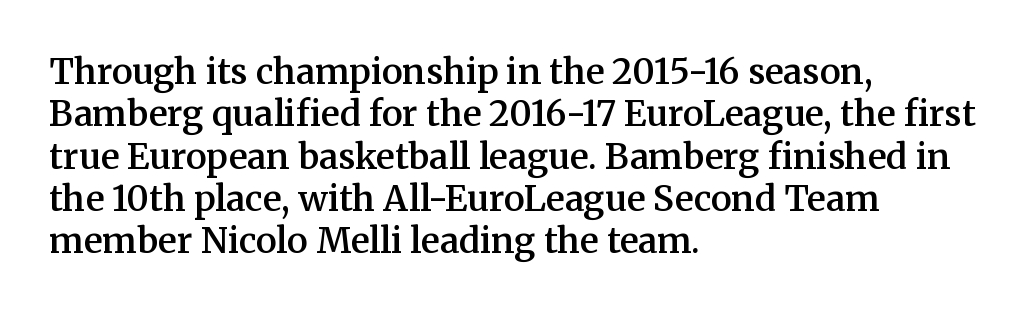
{"serif": "yes", "italic": "no", "bold": "semi", "weight": "semibold", "width": "normal", "stroke_contrast": "medium", "x_height": "medium", "monospaced": "no", "underline": "no", "align": "left", "line_spacing_ratio": 1.21, "letter_spacing": "normal", "letter_spacing_em": 0.0, "glyph_px": 35}
